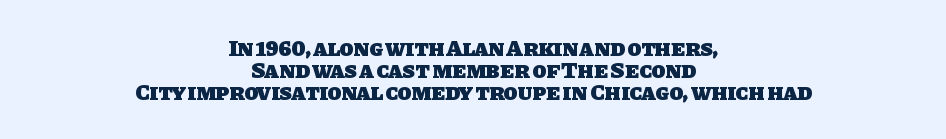
Students, note that the glyphs here touch the page at normal intervals. Compared with typical paragraphs, the rows here are closer together. Caption: multi-line text, centered on the measure. Descender tails drop into unmarked territory. What weight is shown? A full bold with thick strokes.
